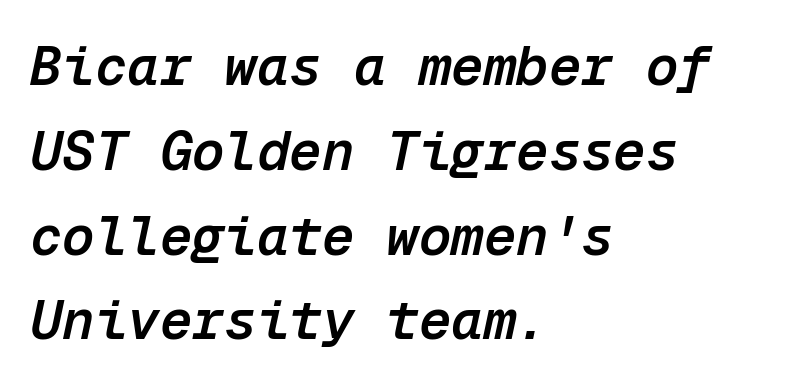
{"italic": "yes", "lean": "right", "slant_degrees": 12, "bold": "semi", "weight": "semibold", "width": "normal", "stroke_contrast": "low", "x_height": "medium", "monospaced": "yes", "underline": "no", "align": "left", "line_spacing": "normal", "line_spacing_ratio": 1.57, "letter_spacing": "normal", "letter_spacing_em": 0.0, "glyph_px": 54}
